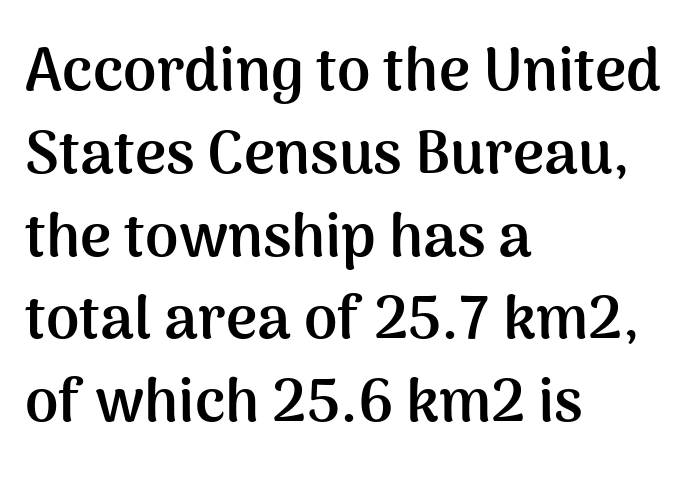
{"serif": "no", "italic": "no", "bold": "yes", "weight": "semibold", "width": "normal", "stroke_contrast": "medium", "x_height": "medium", "monospaced": "no", "underline": "no", "align": "left", "line_spacing": "normal", "line_spacing_ratio": 1.38, "letter_spacing": "normal", "letter_spacing_em": 0.0, "glyph_px": 60}
